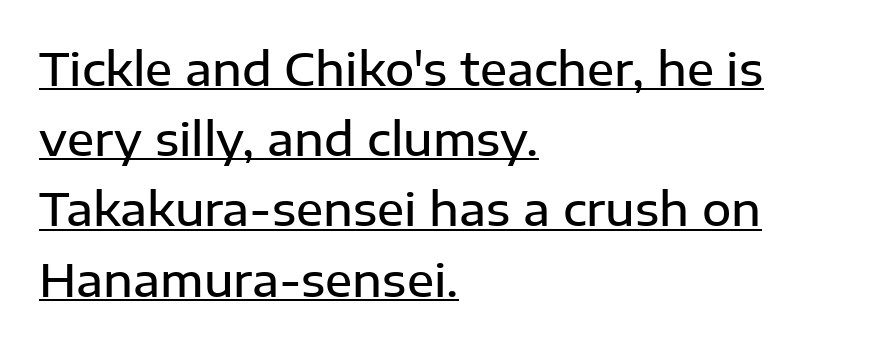
Q: Is the text bold? A: Semi-bold.
Q: Is the text italic (slanted)? A: No, it is upright.
Q: Is the typeface a serif or a sans-serif typeface? A: Sans-serif.
Q: Is the text underlined? A: Yes.
Q: How is the paragraph aligned? A: Left-aligned.
Q: Is the spacing between letters normal or unusually wide? A: Normal.
Q: Is the spacing between lines tight, normal or loose? A: Normal.
Q: Width (condensed, normal, or wide)? A: Normal.
Q: Stroke contrast? A: Low.
Q: x-height? A: Medium.
Q: Monospaced? A: No.
